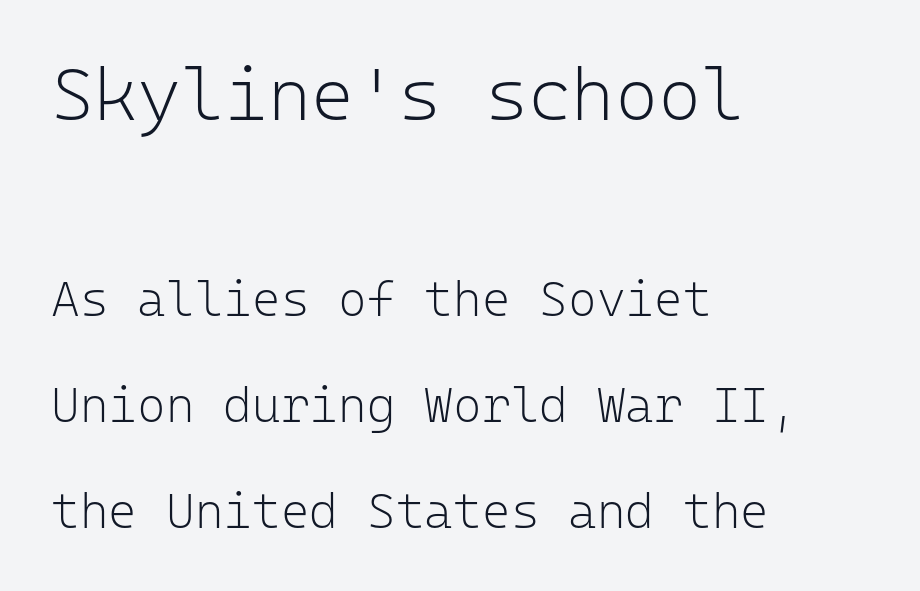
Q: Is the text bold? A: No.
Q: Is the text italic (slanted)? A: No, it is upright.
Q: Is the typeface a serif or a sans-serif typeface? A: Sans-serif.
Q: Is the text underlined? A: No.
Q: How is the paragraph aligned? A: Left-aligned.
Q: Is the spacing between letters normal or unusually wide? A: Normal.
Q: Is the spacing between lines tight, normal or loose? A: Loose.
Q: Which block of text is set in a larger size, the first (top) or the second (bottom)? A: The first (top) one.
Q: Width (condensed, normal, or wide)? A: Normal.
Q: Stroke contrast? A: Low.
Q: x-height? A: Medium.
Q: Monospaced? A: Yes.
